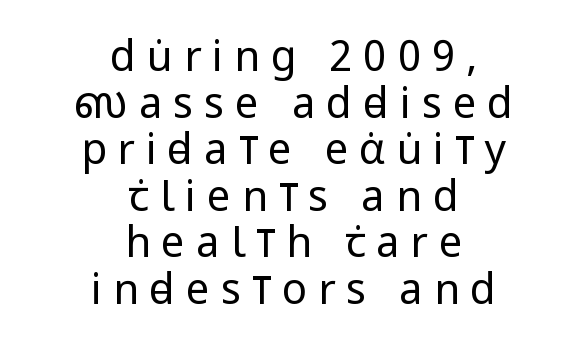
{"serif": "no", "italic": "no", "bold": "no", "weight": "regular", "width": "condensed", "stroke_contrast": "low", "x_height": "large", "monospaced": "no", "underline": "no", "align": "center", "line_spacing": "tight", "line_spacing_ratio": 1.11, "letter_spacing": "wide", "letter_spacing_em": 0.26, "glyph_px": 42}
